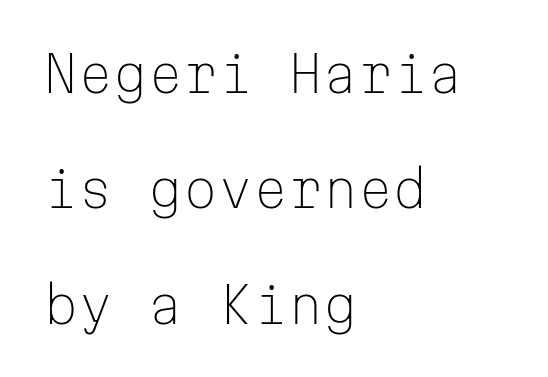
The foot of each line stays bare and open. The line texture is even and compact thanks to regular tracking. The letters look calm and open, with moderate or lighter stems. The glyphs in this specimen are sans serif.
